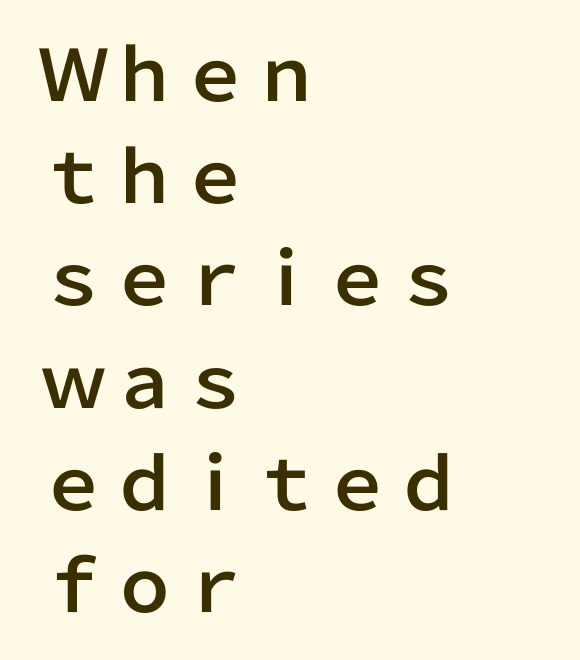
Q: Is the text italic (slanted)? A: No, it is upright.
Q: Is the typeface a serif or a sans-serif typeface? A: Sans-serif.
Q: Is the text underlined? A: No.
Q: How is the paragraph aligned? A: Left-aligned.
Q: Is the spacing between letters normal or unusually wide? A: Normal.
Q: Is the spacing between lines tight, normal or loose? A: Normal.
Q: Width (condensed, normal, or wide)? A: Normal.
Q: Stroke contrast? A: Low.
Q: x-height? A: Medium.
Q: Monospaced? A: No.
